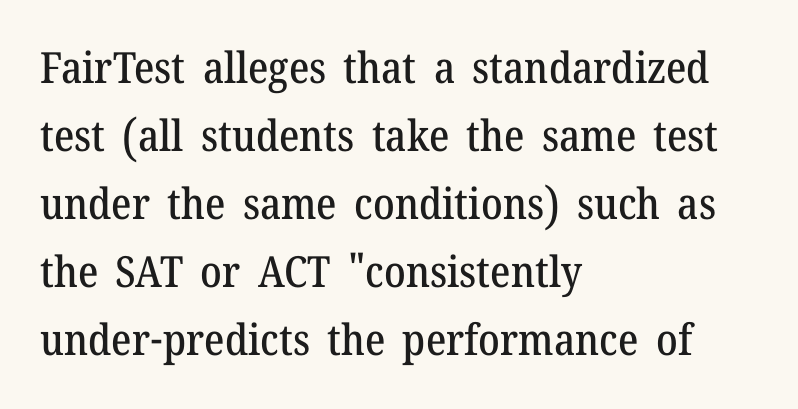
You could not count columns in this text — the font is proportionally spaced. The horizontal fit of the characters is conventional and even. The axis of the letterforms is exactly vertical. Casual observation: everything's shoved over to the left. Check where the strokes stop: tiny serifs finish them off.
